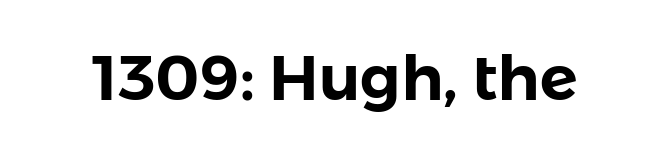
In terms of letterspacing, this is plain default setting. These lines are rendered in a variable-pitch font. Lines of text with bare space underneath. Typographically, this falls in the sans-serif category. Rendered with straight, roman letterforms.
